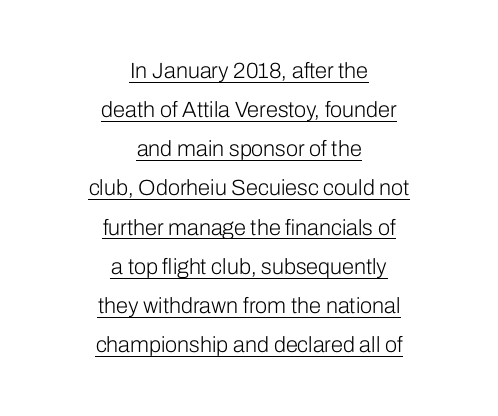
Q: Is the text bold? A: No.
Q: Is the text italic (slanted)? A: No, it is upright.
Q: Is the text underlined? A: Yes.
Q: How is the paragraph aligned? A: Centered.
Q: Is the spacing between letters normal or unusually wide? A: Normal.
